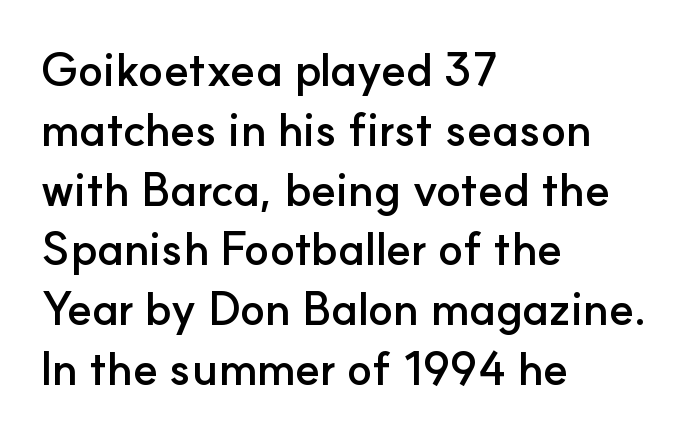
{"serif": "no", "italic": "no", "bold": "yes", "weight": "semibold", "width": "normal", "stroke_contrast": "low", "x_height": "small", "monospaced": "no", "underline": "no", "align": "left", "line_spacing": "normal", "line_spacing_ratio": 1.3, "letter_spacing": "normal", "letter_spacing_em": 0.0, "glyph_px": 46}
